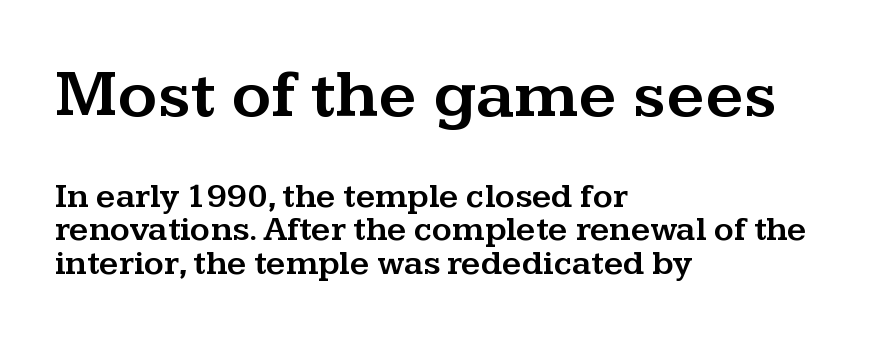
{"serif": "yes", "italic": "no", "width": "wide", "stroke_contrast": "medium", "x_height": "medium", "monospaced": "no", "underline": "no", "align": "left", "line_spacing": "tight", "line_spacing_ratio": 0.98, "letter_spacing": "normal", "letter_spacing_em": 0.0, "larger_block": "first", "size_ratio": 2.0, "glyph_px": 68}
